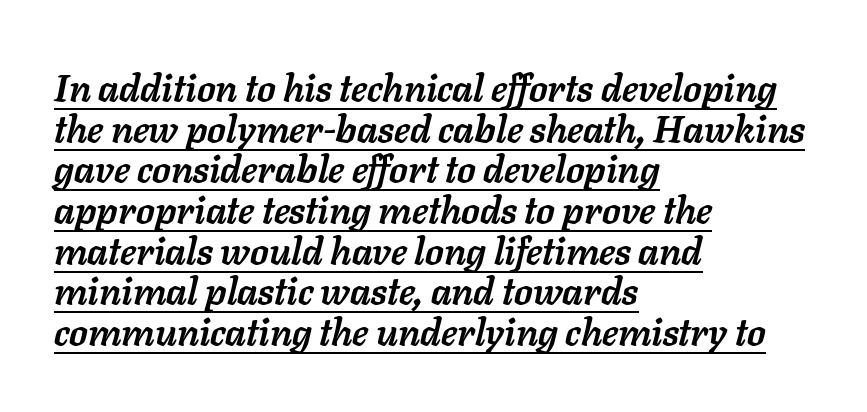
When letters slant like this, we call the style italic. A typesetter would call this zero additional tracking. Each new line begins almost immediately beneath the previous one. Every letter is thick-stroked: bold, no question.
